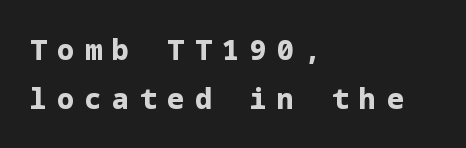
{"serif": "no", "italic": "no", "bold": "yes", "weight": "bold", "width": "normal", "stroke_contrast": "low", "x_height": "medium", "underline": "no", "align": "left", "line_spacing_ratio": 1.74, "letter_spacing": "wide", "letter_spacing_em": 0.38, "glyph_px": 28}
